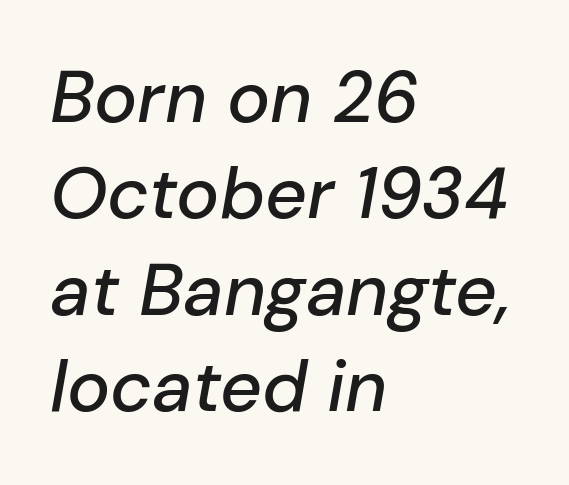
The image shows 72 px text type, italic (leaning right); set left-aligned, normal line spacing (1.34x), normal letter spacing, not underlined; low stroke contrast and a medium x-height.
